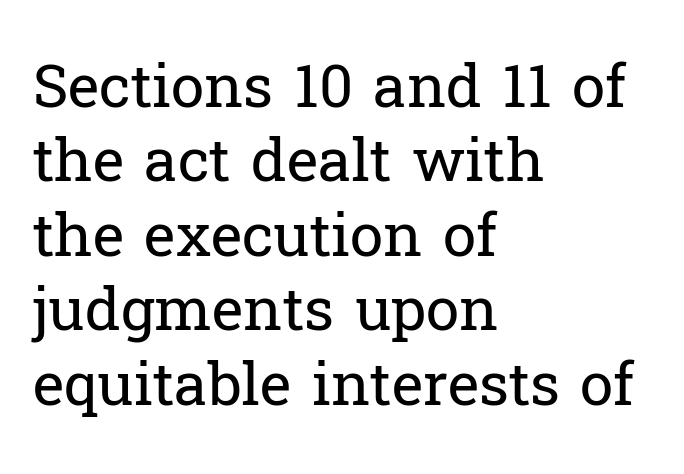
The image shows 60 px regular-weight serif type, upright; set left-aligned, line spacing 1.24x, normal letter spacing, not underlined; low stroke contrast and a medium x-height.
